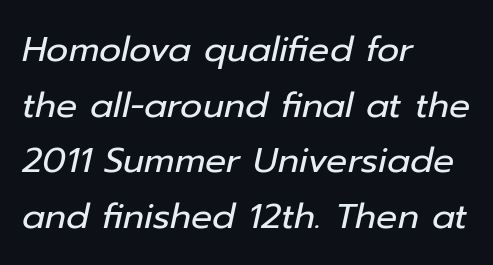
Each row of text sits above clean, open space. The strokes are not fattened; the text isn't bold. Style check: oblique. In terms of leading, this rendering sits right in the middle. Is the block centered? No — it sits flush against the left margin.
